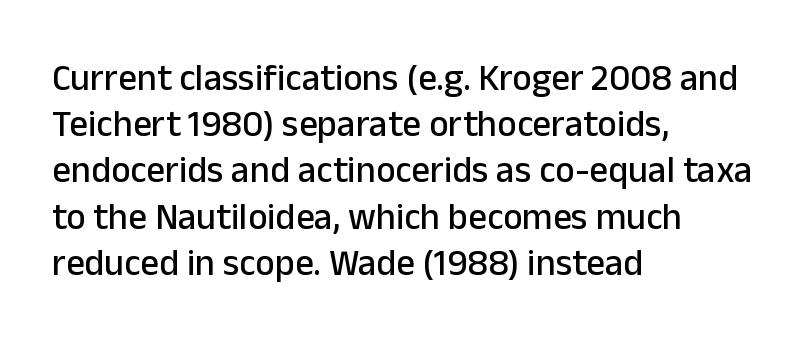
Q: Is the text italic (slanted)? A: No, it is upright.
Q: Is the typeface a serif or a sans-serif typeface? A: Sans-serif.
Q: Is the text underlined? A: No.
Q: How is the paragraph aligned? A: Left-aligned.
Q: Is the spacing between letters normal or unusually wide? A: Normal.
Q: Is the spacing between lines tight, normal or loose? A: Normal.
Q: Width (condensed, normal, or wide)? A: Normal.
Q: Stroke contrast? A: Low.
Q: x-height? A: Medium.
Q: Monospaced? A: No.
